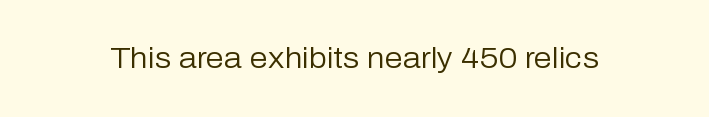
{"serif": "no", "italic": "no", "bold": "no", "weight": "regular", "width": "normal", "stroke_contrast": "low", "x_height": "medium", "monospaced": "no", "underline": "no", "letter_spacing": "normal", "letter_spacing_em": 0.0, "glyph_px": 29}
